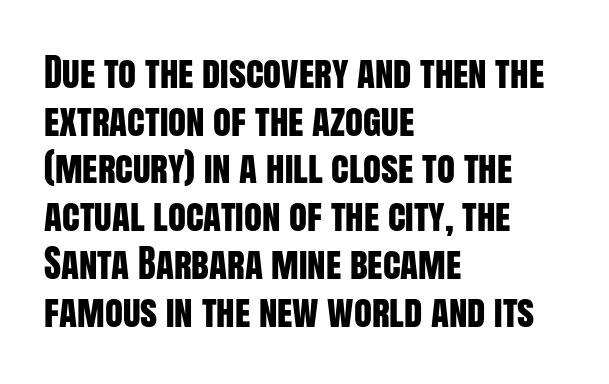
The image shows 37 px condensed sans-serif type, upright; set left-aligned, normal line spacing (1.29x), normal letter spacing, not underlined; low stroke contrast and a large x-height.
